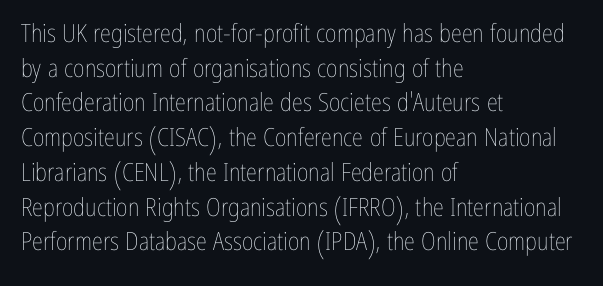
{"italic": "no", "bold": "no", "underline": "no", "align": "left", "line_spacing": "normal", "line_spacing_ratio": 1.39, "letter_spacing": "normal", "letter_spacing_em": 0.0, "glyph_px": 25}
